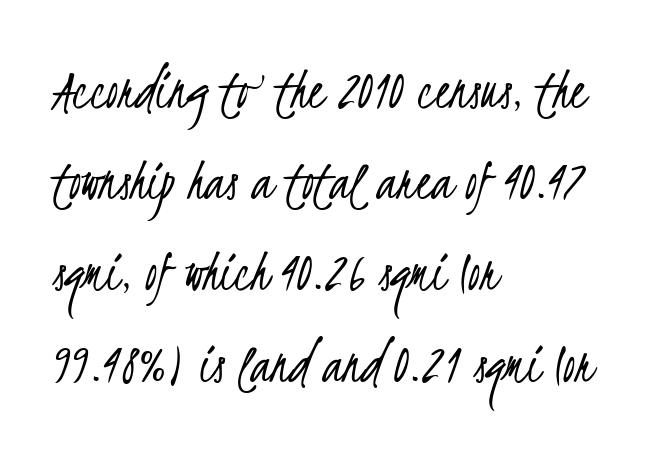
The image shows 60 px light, condensed sans-serif type; set left-aligned, normal line spacing (1.52x), normal letter spacing, not underlined; low stroke contrast and a small x-height.
